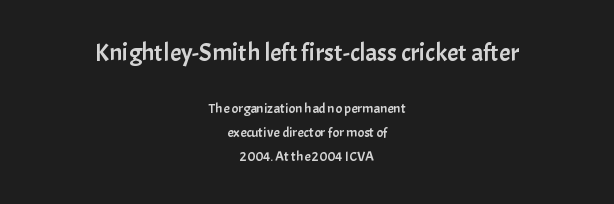
Q: Is the text italic (slanted)? A: No, it is upright.
Q: Is the text underlined? A: No.
Q: How is the paragraph aligned? A: Centered.
Q: Is the spacing between letters normal or unusually wide? A: Normal.
Q: Is the spacing between lines tight, normal or loose? A: Normal.
Q: Which block of text is set in a larger size, the first (top) or the second (bottom)? A: The first (top) one.
